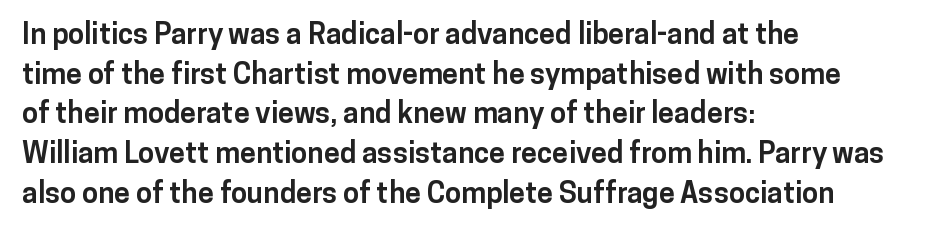
This rendering leaves character spacing at its baseline value. If you drew a ruler down the left edge, every line would touch it. What kind of face is this? One without serifs — a sans. Character widths vary here, with narrow letters taking less room than wide ones. This rendering features lettering with no underline.
